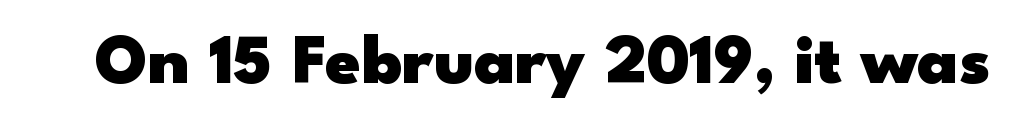
The image shows 71 px heavy, wide sans-serif type, upright; set normal letter spacing, not underlined; low stroke contrast and a small x-height.
